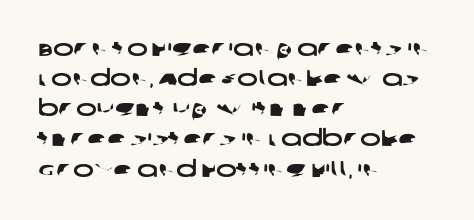
Rows of type keep a routine distance in the vertical direction. A typesetter would call this zero additional tracking. Leftover space on each line is placed entirely after the last word. Descenders are the only things crossing below the line.
